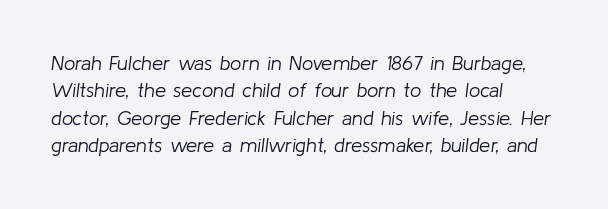
{"italic": "yes", "lean": "right", "slant_degrees": 8, "bold": "no", "underline": "no", "align": "left", "line_spacing": "normal", "line_spacing_ratio": 1.37, "letter_spacing": "normal", "letter_spacing_em": 0.0, "glyph_px": 20}
